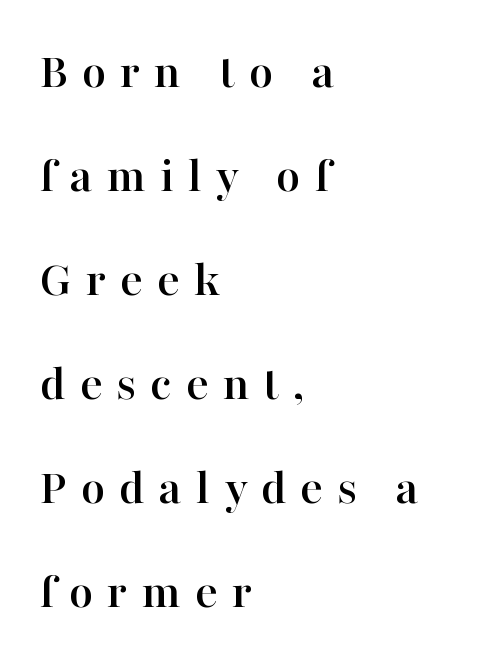
Here the designer chose a conventional face with non-uniform glyph widths. A student would call this left alignment; a typographer would say flush left, rag right. Each letter's strokes conclude with small projecting serifs. Letters rest on an invisible, unmarked baseline. The letters are spread apart with noticeably loose tracking. Posture: straight, roman, zero tilt.
